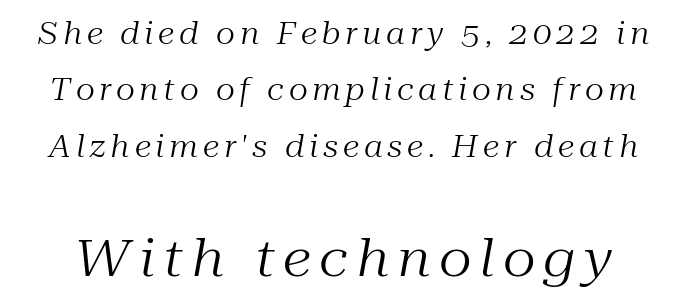
{"serif": "yes", "italic": "yes", "lean": "right", "slant_degrees": 10, "bold": "no", "weight": "regular", "width": "normal", "stroke_contrast": "medium", "x_height": "medium", "monospaced": "no", "underline": "no", "line_spacing_ratio": 1.88, "larger_block": "second", "size_ratio": 1.73, "glyph_px": 52}
